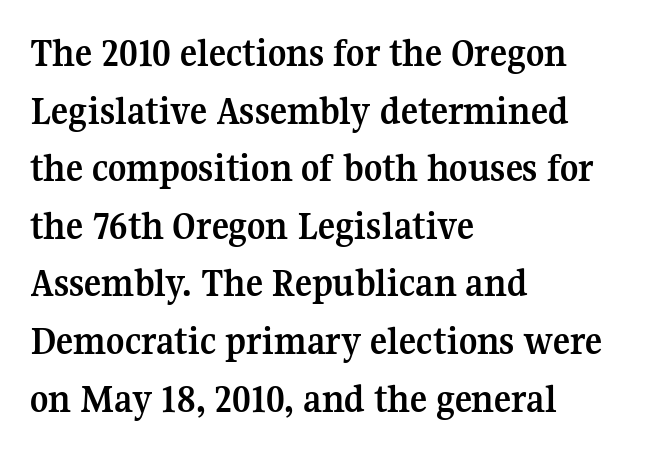
The image shows 40 px semibold serif type, upright; set left-aligned, normal line spacing (1.44x), normal letter spacing, not underlined; medium stroke contrast and a medium x-height.
